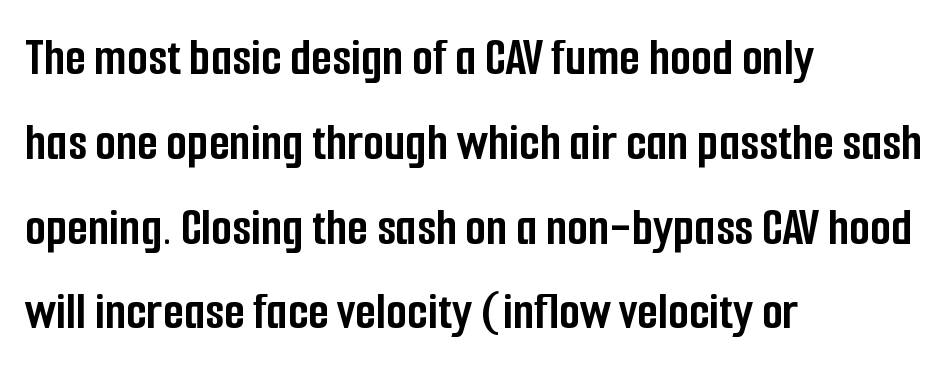
The paragraph has a hard left edge and a soft right edge. The tracking reads as untouched default to a designer's eye. Do the characters align in a grid? No, the font is proportional. Decoration check: the copy has no underline. This is heavy type, rendered in bold. The block of text has a typical density, with ordinary space between rows.
